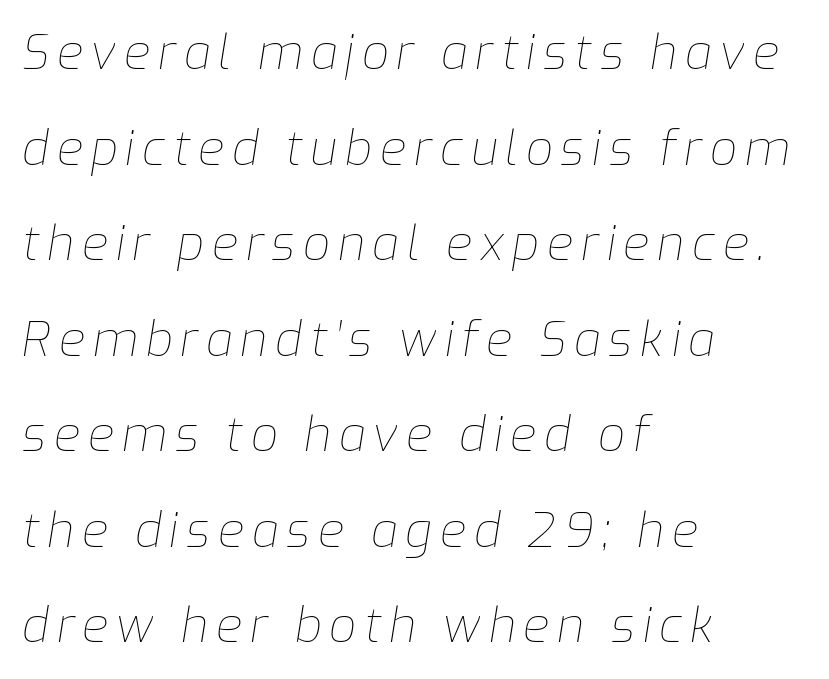
Q: Is the text bold? A: No.
Q: Is the text italic (slanted)? A: Yes, it leans right by about 9 degrees.
Q: Is the text underlined? A: No.
Q: How is the paragraph aligned? A: Left-aligned.
Q: Is the spacing between lines tight, normal or loose? A: Loose.
Q: Width (condensed, normal, or wide)? A: Normal.
Q: Stroke contrast? A: Low.
Q: x-height? A: Medium.
Q: Monospaced? A: No.
